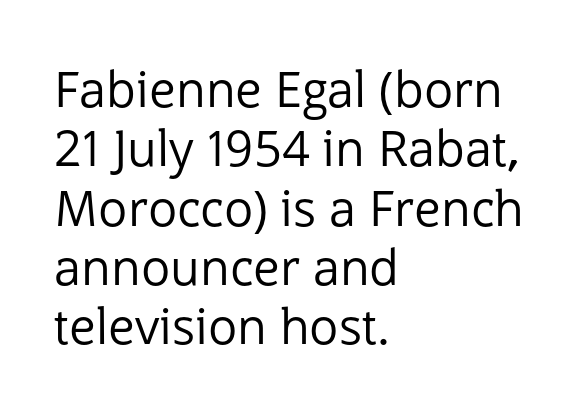
Varying glyph widths throughout — classic text-font behaviour. If you drew a line through each stem, it would be perfectly vertical. Short and long lines alike share a common starting point at left. The strokes carry an ordinary text weight at most. Just letters on the line, the space beneath them empty. This rendering leaves character spacing at its baseline value.
